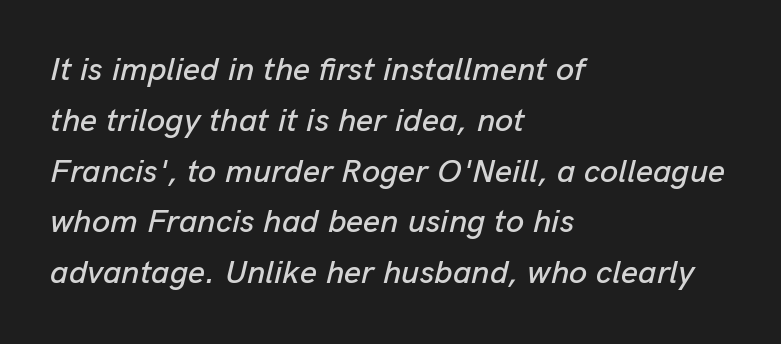
Notice how the passage keeps a crisp vertical edge on the left only. Every character sits at an angle, as italics do. Interline gaps are of average width in this sample. The specimen omits any rule beneath the text block's lines.
